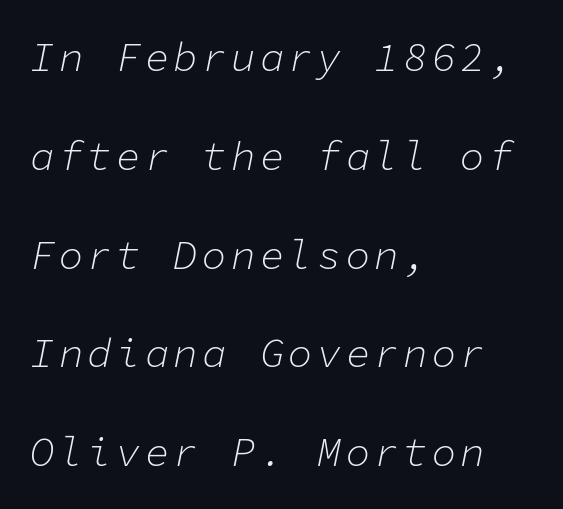
Is there much room between lines? Yes — plenty of vertical air separates them. This is not heavy type; no bold has been used. Every character here occupies the same horizontal width, giving the sample a typewriter-like rhythm. Caption: multi-line text, flush left, ragged right.
